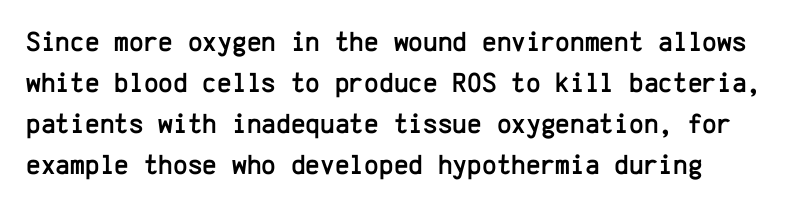
Q: Is the text italic (slanted)? A: No, it is upright.
Q: Is the typeface a serif or a sans-serif typeface? A: Sans-serif.
Q: Is the text underlined? A: No.
Q: Is the spacing between letters normal or unusually wide? A: Normal.
Q: Is the spacing between lines tight, normal or loose? A: Normal.
Q: Width (condensed, normal, or wide)? A: Normal.
Q: Stroke contrast? A: Low.
Q: x-height? A: Medium.
Q: Monospaced? A: Yes.
